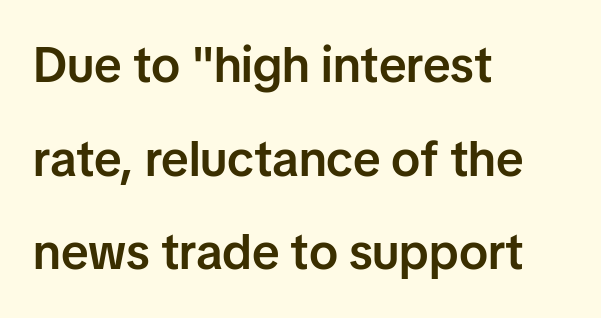
The image shows 49 px semibold sans-serif type, upright; set left-aligned, loose line spacing (1.91x), normal letter spacing, not underlined; low stroke contrast and a medium x-height.
